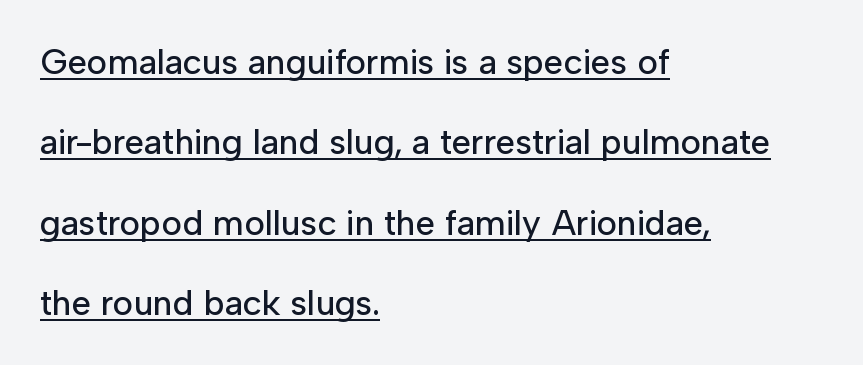
The letterforms sit shoulder to shoulder at normal distance. Horizontal alignment here is leftward, the default for most running prose. Ordinary non-slanted type is in use. What decoration does the sample have? An underline. Reading down the column, the eye jumps a long way to each next line. No feet cap the strokes, marking this as sans-serif type.
